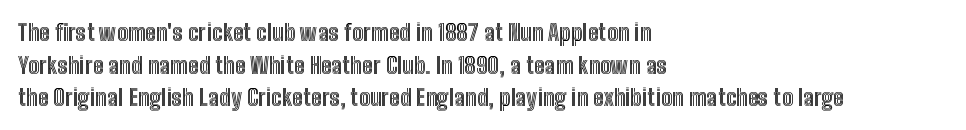
Q: Is the text italic (slanted)? A: No, it is upright.
Q: Is the text underlined? A: No.
Q: How is the paragraph aligned? A: Left-aligned.
Q: Is the spacing between letters normal or unusually wide? A: Normal.
Q: Is the spacing between lines tight, normal or loose? A: Normal.
